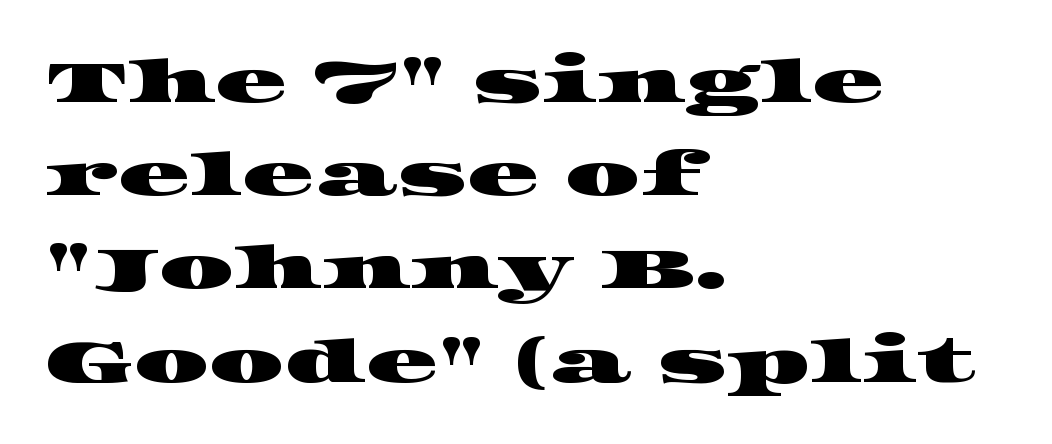
Q: Is the typeface a serif or a sans-serif typeface? A: Serif.
Q: Is the text underlined? A: No.
Q: How is the paragraph aligned? A: Left-aligned.
Q: Is the spacing between letters normal or unusually wide? A: Normal.
Q: Is the spacing between lines tight, normal or loose? A: Normal.
Q: Width (condensed, normal, or wide)? A: Wide.
Q: Stroke contrast? A: High.
Q: x-height? A: Large.
Q: Monospaced? A: No.
